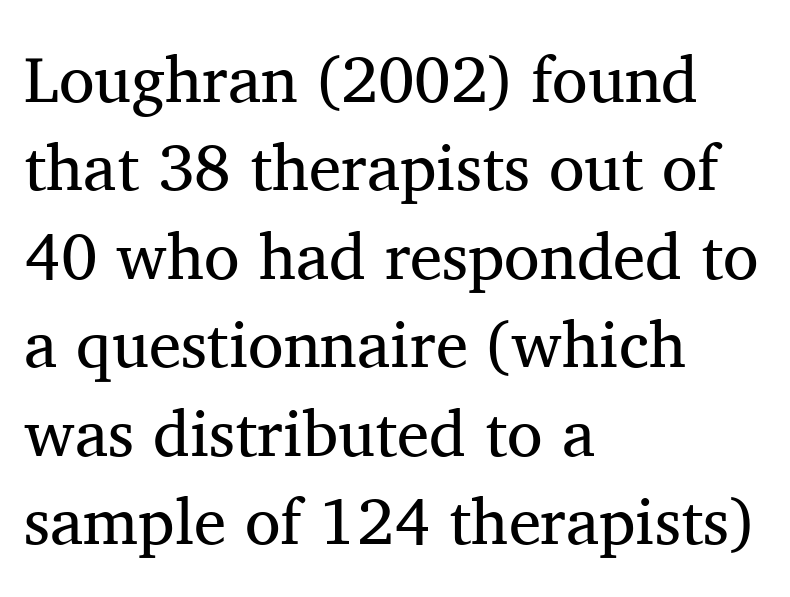
{"serif": "yes", "italic": "no", "bold": "no", "weight": "regular", "width": "normal", "stroke_contrast": "medium", "x_height": "medium", "monospaced": "no", "underline": "no", "align": "left", "line_spacing": "normal", "line_spacing_ratio": 1.36, "letter_spacing": "normal", "letter_spacing_em": 0.0, "glyph_px": 65}
